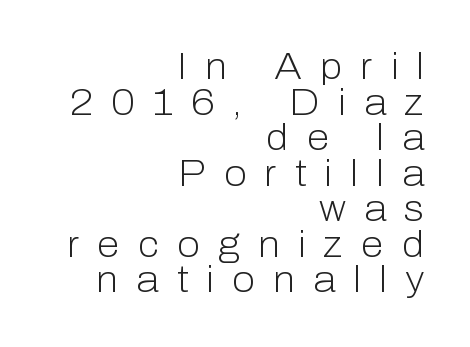
Q: Is the text bold? A: No.
Q: Is the text italic (slanted)? A: No, it is upright.
Q: Is the typeface a serif or a sans-serif typeface? A: Sans-serif.
Q: Is the text underlined? A: No.
Q: How is the paragraph aligned? A: Right-aligned.
Q: Is the spacing between letters normal or unusually wide? A: Unusually wide.
Q: Is the spacing between lines tight, normal or loose? A: Tight.
Q: Width (condensed, normal, or wide)? A: Normal.
Q: Stroke contrast? A: Low.
Q: x-height? A: Medium.
Q: Monospaced? A: No.
